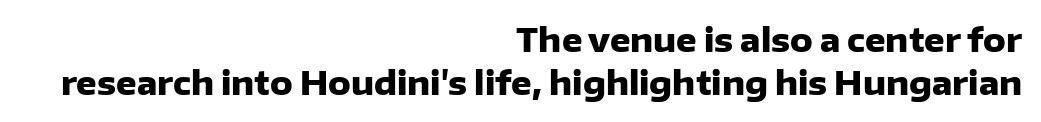
You could not count columns in this text — the font is proportionally spaced. Regarding leading, the lines here are spaced in the standard way. The gaps between neighbouring characters are ordinary and unremarkable. Where is the straight margin? On the right. Does the lettering tilt? It doesn't — this is upright. Heavy, bold letterforms.
